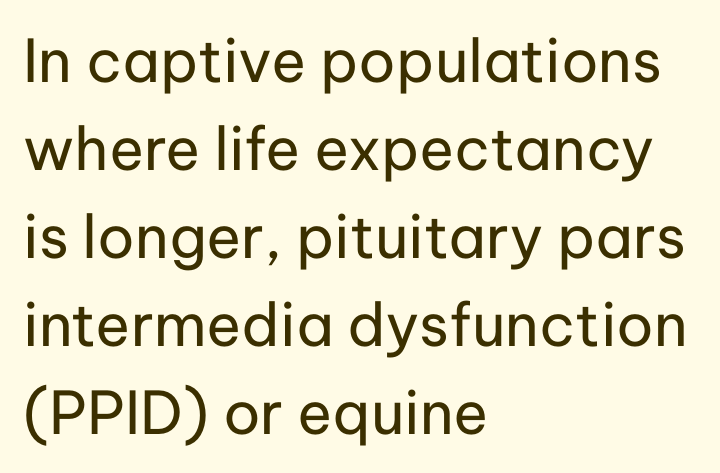
The image shows 59 px regular-weight sans-serif type, upright; set left-aligned, normal line spacing (1.49x), normal letter spacing, not underlined; low stroke contrast and a medium x-height.
